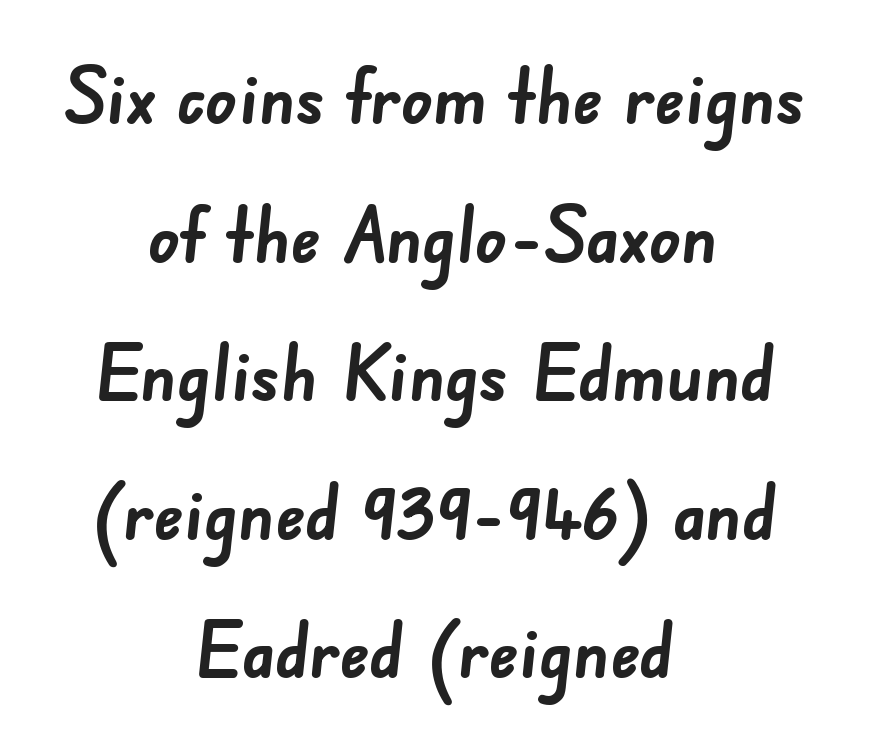
Each letter keeps its own natural width here, so spacing adapts to shape. Bold? Absolutely — the strokes are thick and heavy. Horizontal alignment here is central, giving a formal, balanced look. The tracking reads as untouched default to a designer's eye.
